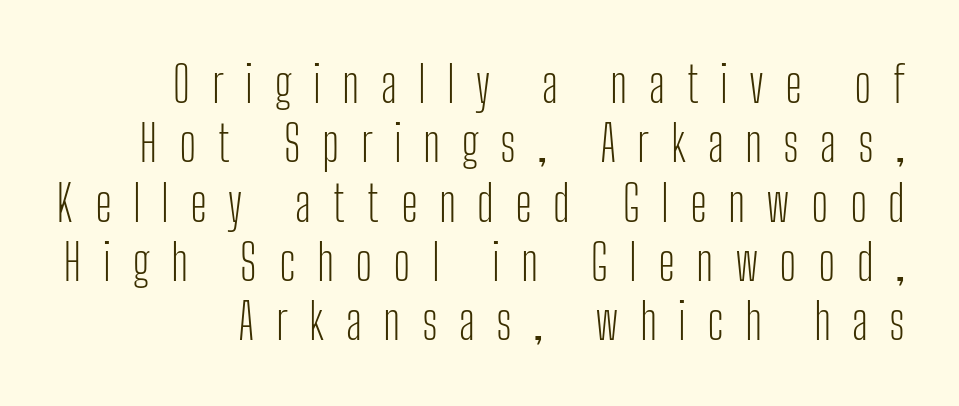
The image shows 49 px light, condensed sans-serif type, upright; set right-aligned, line spacing 1.21x, unusually wide letter spacing (+0.43 em), not underlined; low stroke contrast and a medium x-height.
